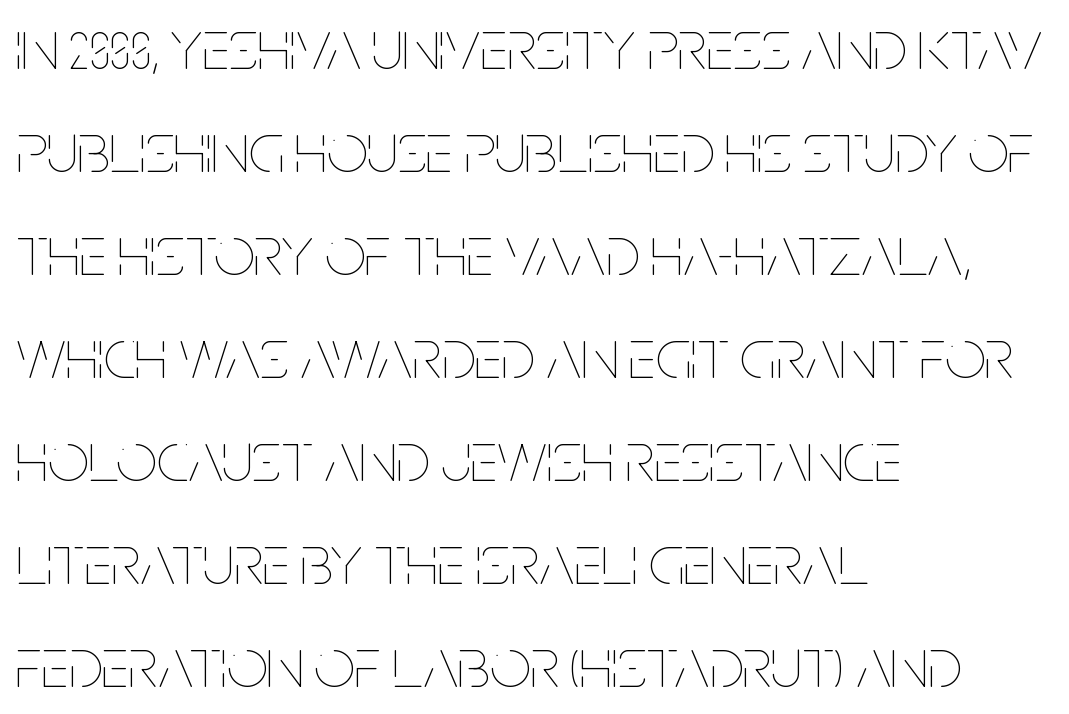
{"italic": "no", "bold": "no", "weight": "thin", "width": "condensed", "stroke_contrast": "low", "x_height": "large", "monospaced": "no", "underline": "no", "align": "left", "line_spacing": "normal", "line_spacing_ratio": 1.45, "letter_spacing": "normal", "letter_spacing_em": 0.0, "glyph_px": 71}
